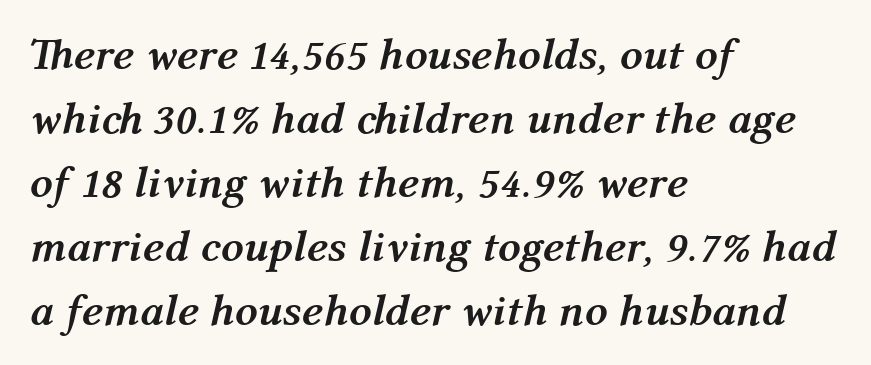
The image shows 45 px semibold type, italic (leaning right); set left-aligned, normal line spacing (1.42x), normal letter spacing, not underlined; medium stroke contrast and a medium x-height.
